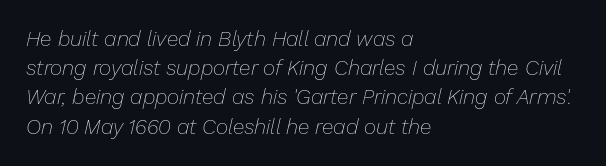
What stands out about the letter spacing? Nothing — it is the standard amount. The rows are spaced the way most documents space them. The paragraph has a hard left edge and a soft right edge. Think standard paragraph weight, or any step lighter than that.
